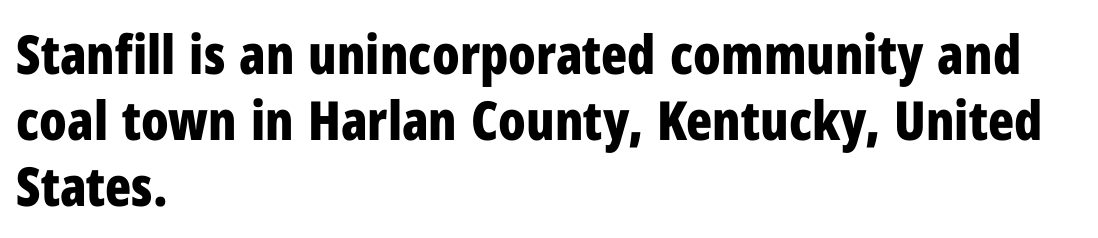
Q: Is the text bold? A: Yes.
Q: Is the text italic (slanted)? A: No, it is upright.
Q: Is the typeface a serif or a sans-serif typeface? A: Sans-serif.
Q: Is the text underlined? A: No.
Q: How is the paragraph aligned? A: Left-aligned.
Q: Is the spacing between letters normal or unusually wide? A: Normal.
Q: Width (condensed, normal, or wide)? A: Condensed.
Q: Stroke contrast? A: Low.
Q: x-height? A: Medium.
Q: Monospaced? A: No.
